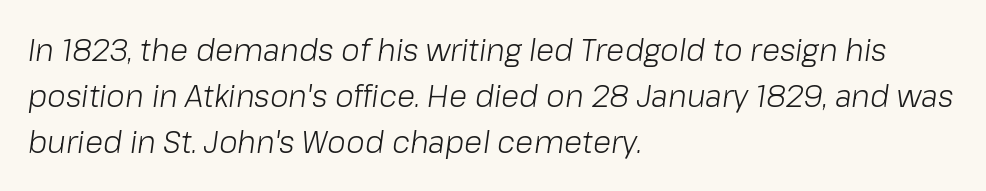
Q: Is the text bold? A: No.
Q: Is the text italic (slanted)? A: Yes, it leans right by about 8 degrees.
Q: Is the text underlined? A: No.
Q: How is the paragraph aligned? A: Left-aligned.
Q: Is the spacing between letters normal or unusually wide? A: Normal.
Q: Is the spacing between lines tight, normal or loose? A: Normal.
Q: Width (condensed, normal, or wide)? A: Normal.
Q: Stroke contrast? A: Low.
Q: x-height? A: Medium.
Q: Monospaced? A: No.
